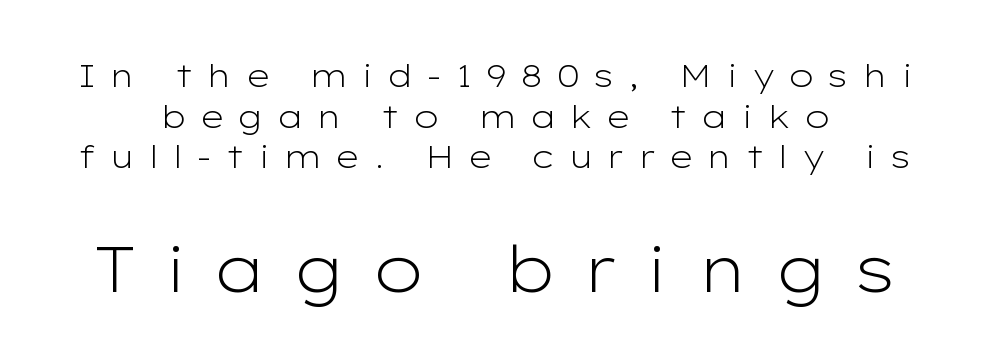
Q: Is the text bold? A: No.
Q: Is the text italic (slanted)? A: No, it is upright.
Q: Is the typeface a serif or a sans-serif typeface? A: Sans-serif.
Q: Is the text underlined? A: No.
Q: Is the spacing between letters normal or unusually wide? A: Unusually wide.
Q: Is the spacing between lines tight, normal or loose? A: Normal.
Q: Which block of text is set in a larger size, the first (top) or the second (bottom)? A: The second (bottom) one.
Q: Width (condensed, normal, or wide)? A: Wide.
Q: Stroke contrast? A: Low.
Q: x-height? A: Medium.
Q: Monospaced? A: No.
